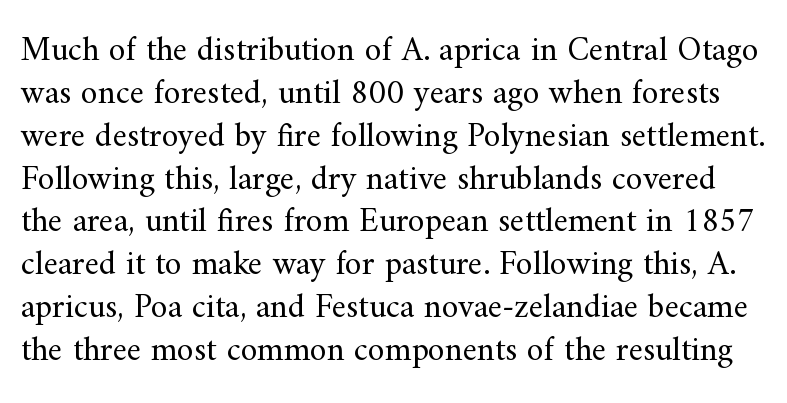
The image shows 34 px regular-weight serif type, upright; set normal line spacing (1.26x), normal letter spacing, not underlined; medium stroke contrast and a small x-height.
